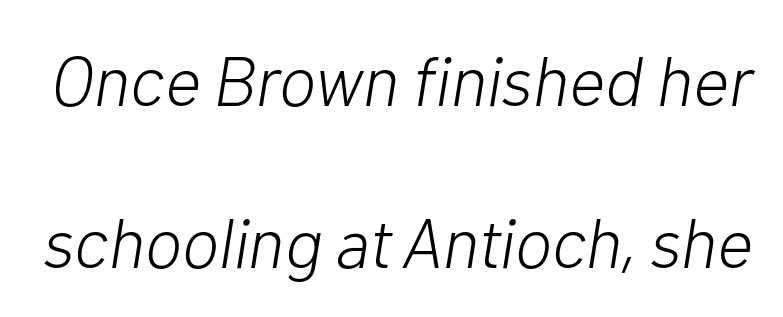
Inter-character spacing is left at the font's built-in metrics. These glyphs show unthickened strokes, regular width or finer. Nobody drew a line under any word here. Summary of vertical rhythm: relaxed, with wide interline spacing. It's the slanting kind of type.
